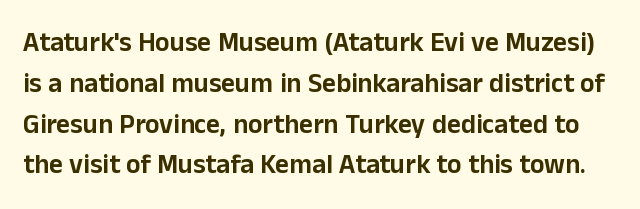
These lines keep a tight, regular rhythm from letter to letter. Lines of text with bare space underneath. When letters stand straight like this, we call the style roman or upright. Interline gaps are of average width in this sample.
